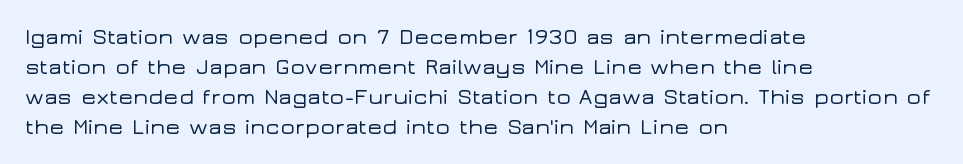
The image shows 22 px text type, upright; set left-aligned, normal line spacing (1.36x), normal letter spacing, not underlined.
